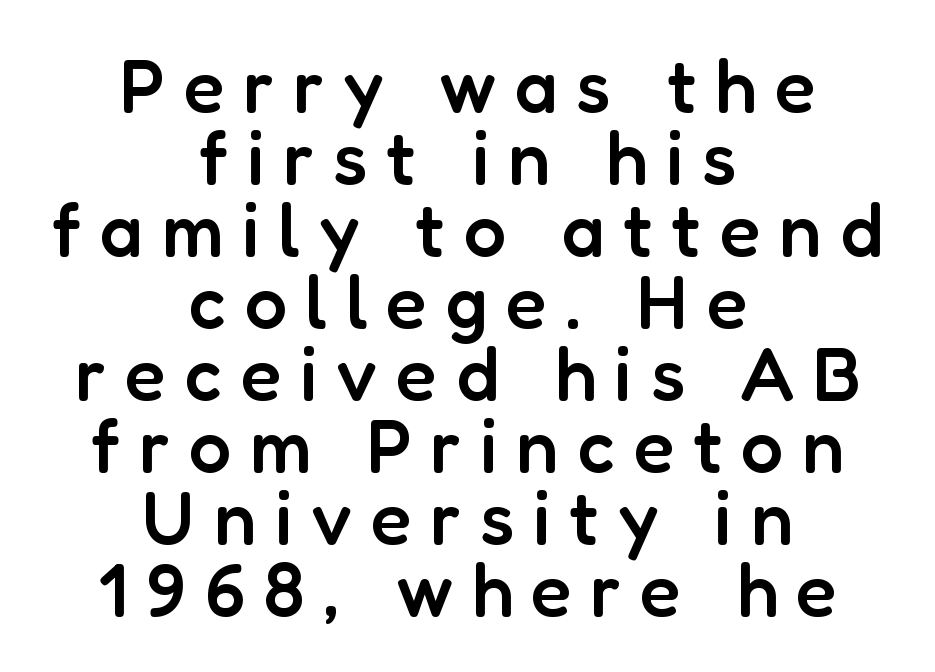
The image shows 75 px semibold sans-serif type, upright; set centered, tight line spacing (0.96x), unusually wide letter spacing (+0.25 em), not underlined; low stroke contrast and a medium x-height.
